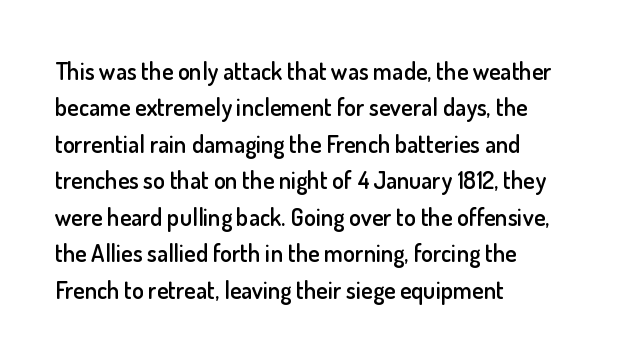
The image shows 24 px text type, upright; set left-aligned, normal line spacing (1.52x), normal letter spacing, not underlined.
